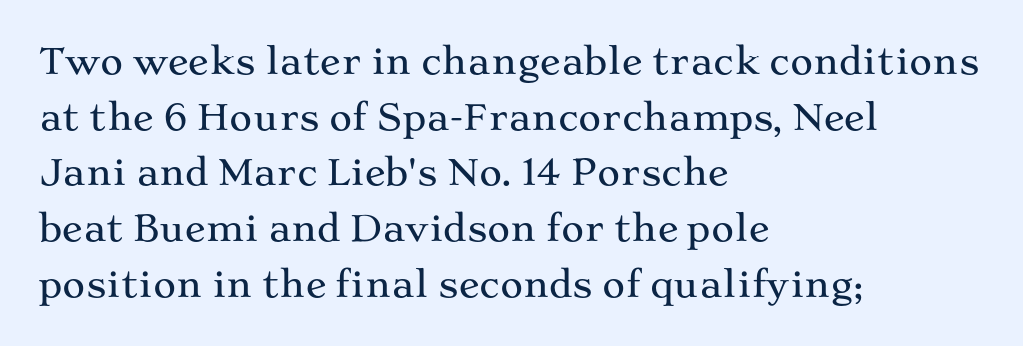
{"serif": "yes", "italic": "no", "width": "wide", "stroke_contrast": "medium", "x_height": "medium", "monospaced": "no", "underline": "no", "align": "left", "line_spacing": "normal", "line_spacing_ratio": 1.59, "letter_spacing": "normal", "letter_spacing_em": 0.0, "glyph_px": 35}
